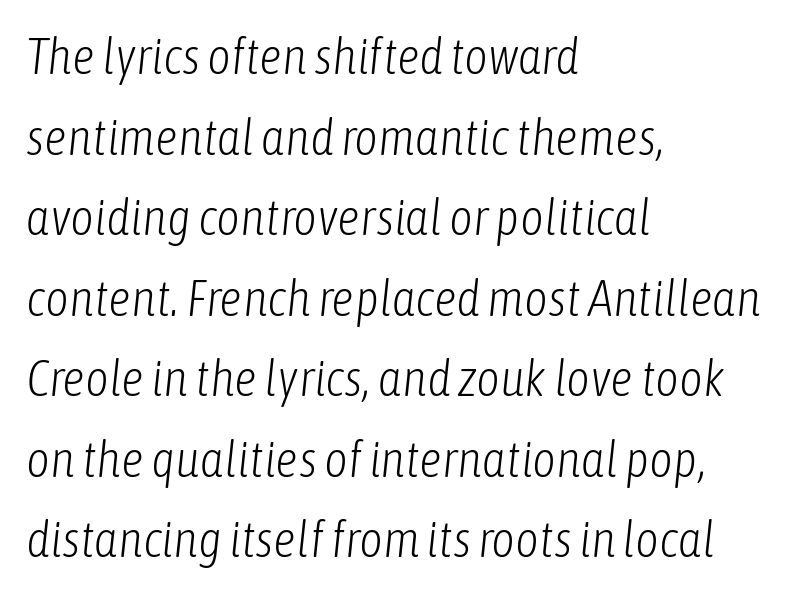
Here the glyphs are tracked normally, forming tight word shapes. Proportional: the letters do not fall into vertical columns. The whole block is typeset with a tilt. A normal amount of white space separates one row of letters from the next. The typesetting does not lean heavy: it is not bold.
